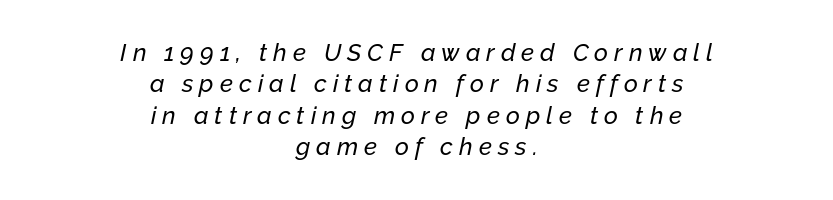
Yep, that's italic — everything's leaning. The rag falls on both sides of this text block equally. Letters rest on an invisible, unmarked baseline. Whoever set this chose a conventional vertical rhythm.
